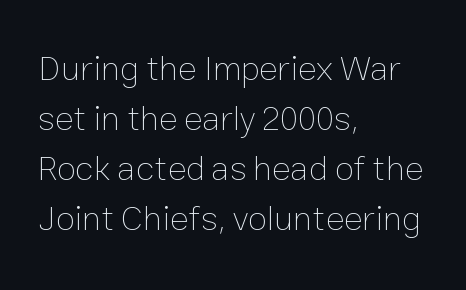
Q: Is the text bold? A: No.
Q: Is the text italic (slanted)? A: No, it is upright.
Q: Is the text underlined? A: No.
Q: How is the paragraph aligned? A: Left-aligned.
Q: Is the spacing between letters normal or unusually wide? A: Normal.
Q: Is the spacing between lines tight, normal or loose? A: Normal.
Q: Width (condensed, normal, or wide)? A: Normal.
Q: Stroke contrast? A: Low.
Q: x-height? A: Medium.
Q: Monospaced? A: No.
